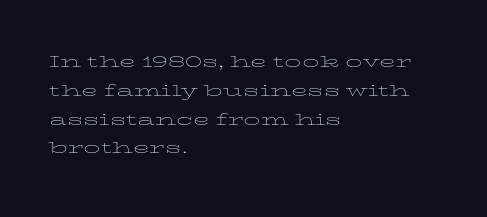
{"italic": "no", "bold": "no", "underline": "no", "align": "left", "line_spacing": "normal", "line_spacing_ratio": 1.31, "letter_spacing": "normal", "letter_spacing_em": 0.0, "glyph_px": 22}
